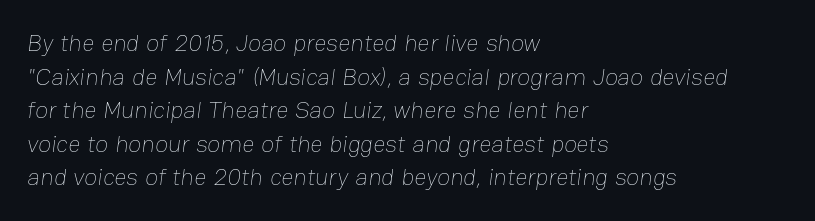
{"bold": "no", "underline": "no", "align": "left", "line_spacing": "normal", "line_spacing_ratio": 1.4, "letter_spacing": "normal", "letter_spacing_em": 0.0, "glyph_px": 24}
